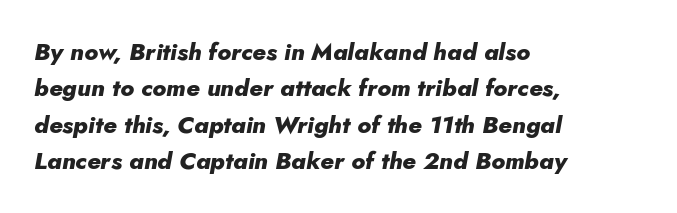
The image shows 24 px bold type, italic (leaning right); set left-aligned, normal line spacing (1.52x), normal letter spacing, not underlined.
